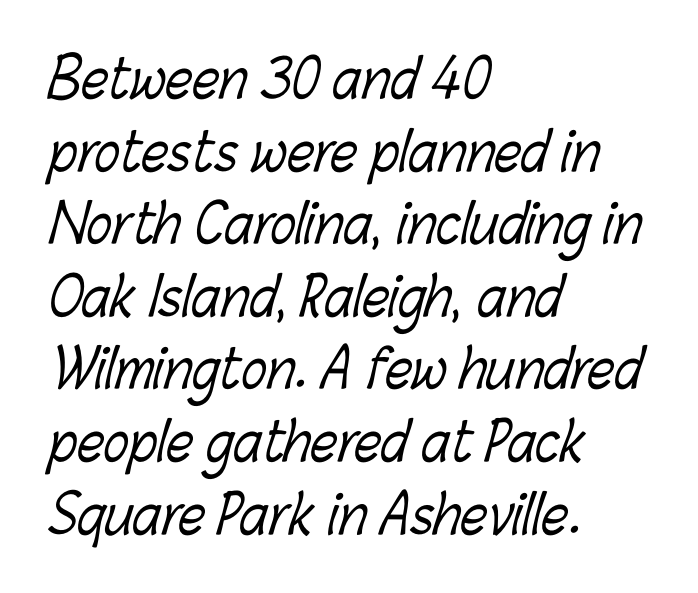
Q: Is the text bold? A: No.
Q: Is the text underlined? A: No.
Q: How is the paragraph aligned? A: Left-aligned.
Q: Is the spacing between letters normal or unusually wide? A: Normal.
Q: Is the spacing between lines tight, normal or loose? A: Normal.
Q: Width (condensed, normal, or wide)? A: Condensed.
Q: Stroke contrast? A: Low.
Q: x-height? A: Medium.
Q: Monospaced? A: No.
